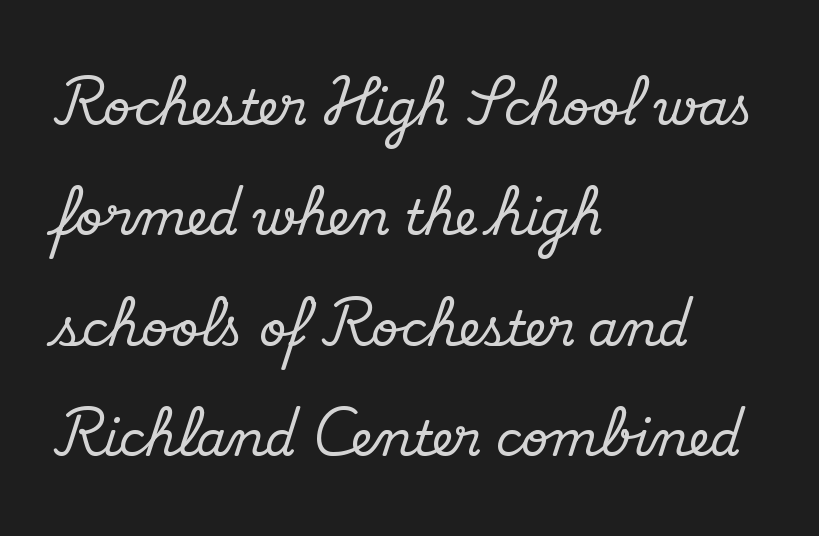
The image shows 48 px serif type; set left-aligned, loose line spacing (2.3x), normal letter spacing, not underlined; medium stroke contrast and a small x-height.
